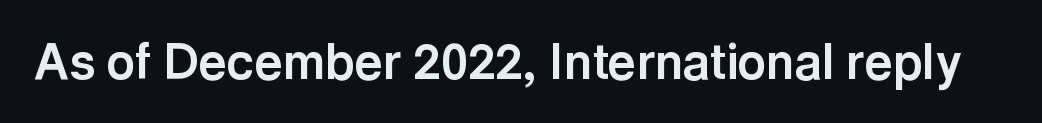
A typesetter would call this proportional, since set widths differ per character. This is roman type, the default non-slanted kind. The letterforms sit shoulder to shoulder at normal distance. Descenders hang freely into open space. Stroke terminals: plain, sans-serif.
